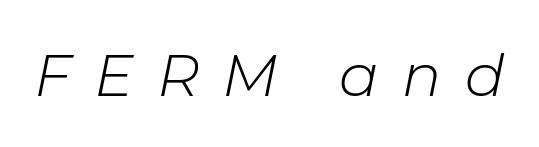
The image shows 64 px light type, italic (leaning right); set unusually wide letter spacing (+0.36 em), not underlined; low stroke contrast and a medium x-height.
